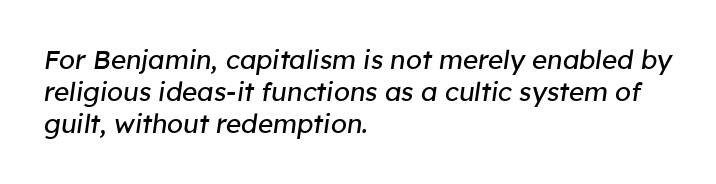
Q: Is the text bold? A: No.
Q: Is the text italic (slanted)? A: Yes, it leans right by about 8 degrees.
Q: Is the text underlined? A: No.
Q: How is the paragraph aligned? A: Left-aligned.
Q: Is the spacing between letters normal or unusually wide? A: Normal.
